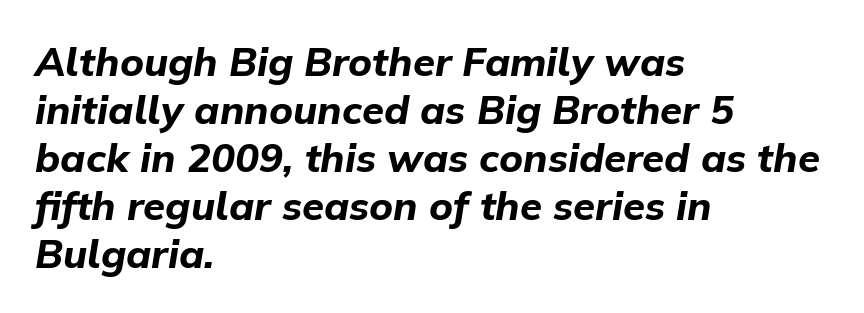
{"italic": "yes", "lean": "right", "slant_degrees": 9, "bold": "yes", "weight": "bold", "width": "normal", "stroke_contrast": "low", "x_height": "medium", "monospaced": "no", "underline": "no", "align": "left", "line_spacing_ratio": 1.2, "letter_spacing": "normal", "letter_spacing_em": 0.0, "glyph_px": 40}
